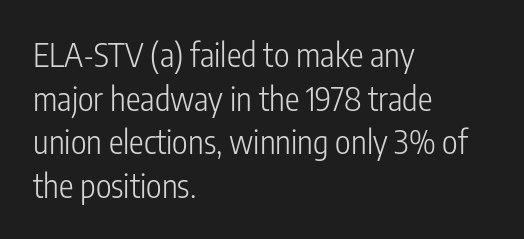
{"serif": "no", "italic": "no", "bold": "no", "weight": "light", "width": "condensed", "stroke_contrast": "low", "x_height": "medium", "monospaced": "no", "underline": "no", "align": "left", "line_spacing": "normal", "line_spacing_ratio": 1.32, "letter_spacing": "normal", "letter_spacing_em": 0.0, "glyph_px": 33}
